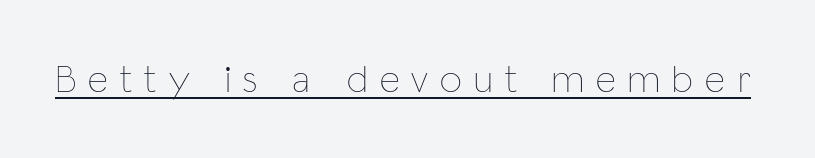
{"italic": "no", "bold": "no", "weight": "thin", "width": "condensed", "stroke_contrast": "low", "x_height": "medium", "monospaced": "no", "underline": "yes", "letter_spacing": "wide", "letter_spacing_em": 0.32, "glyph_px": 39}
